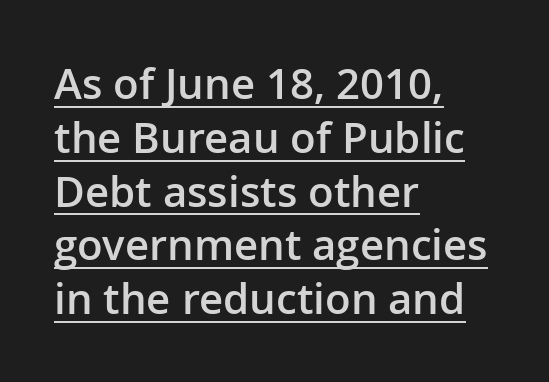
Q: Is the text bold? A: Semi-bold.
Q: Is the text italic (slanted)? A: No, it is upright.
Q: Is the typeface a serif or a sans-serif typeface? A: Sans-serif.
Q: Is the text underlined? A: Yes.
Q: How is the paragraph aligned? A: Left-aligned.
Q: Is the spacing between letters normal or unusually wide? A: Normal.
Q: Is the spacing between lines tight, normal or loose? A: Normal.
Q: Width (condensed, normal, or wide)? A: Normal.
Q: Stroke contrast? A: Low.
Q: x-height? A: Medium.
Q: Monospaced? A: No.
